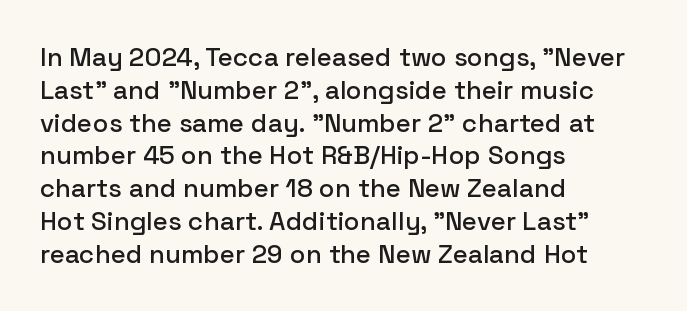
{"italic": "no", "underline": "no", "align": "left", "line_spacing": "normal", "line_spacing_ratio": 1.26, "letter_spacing": "normal", "letter_spacing_em": 0.0, "glyph_px": 26}
